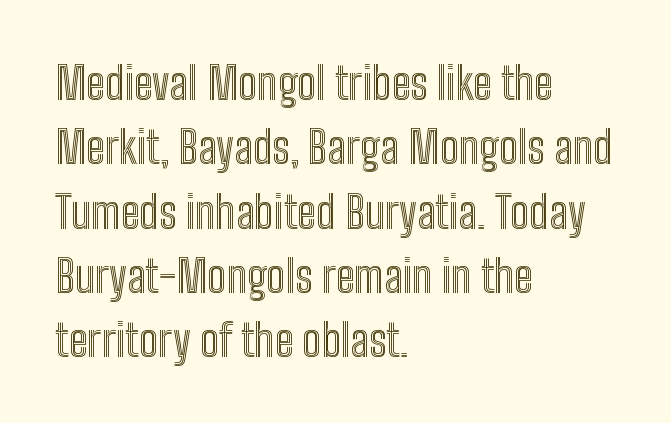
The image shows 45 px condensed type, upright; set left-aligned, normal line spacing (1.43x), normal letter spacing, not underlined; a medium x-height.
